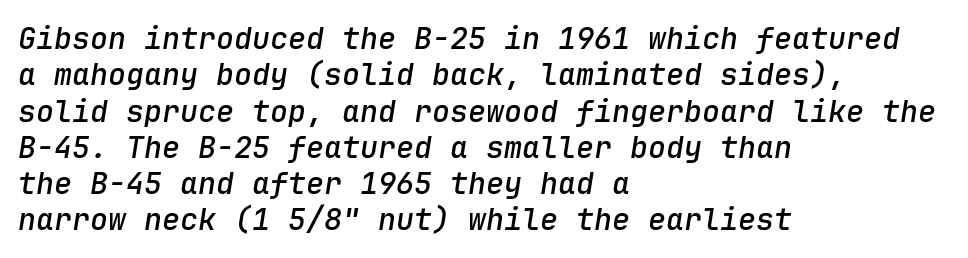
{"italic": "yes", "lean": "right", "slant_degrees": 9, "bold": "semi", "weight": "semibold", "width": "normal", "stroke_contrast": "low", "x_height": "medium", "monospaced": "yes", "underline": "no", "align": "left", "line_spacing_ratio": 1.21, "letter_spacing": "normal", "letter_spacing_em": 0.0, "glyph_px": 30}
